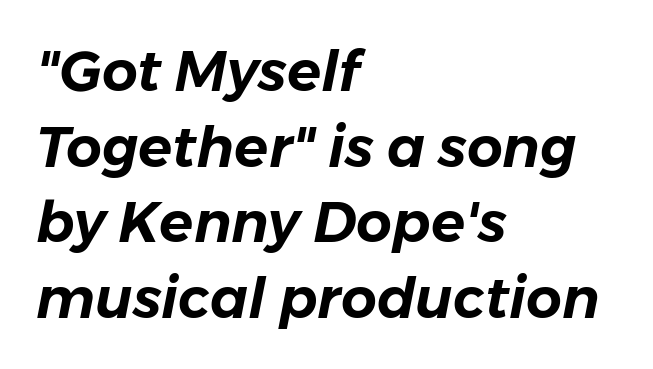
Is the type slanted? Yes — the strokes lean at a clear angle. Think of a printed novel: that variable character pitch is what you see here. Look at the tracking — it's just the regular setting, nothing added. Compared with a centered layout, this one pins lines to the left instead. The designer left line spacing at the default.
